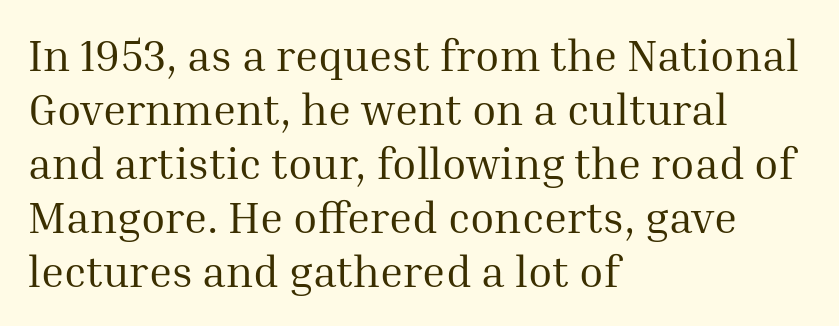
The image shows 44 px regular-weight serif type, upright; set left-aligned, line spacing 1.23x, normal letter spacing, not underlined; medium stroke contrast and a medium x-height.
